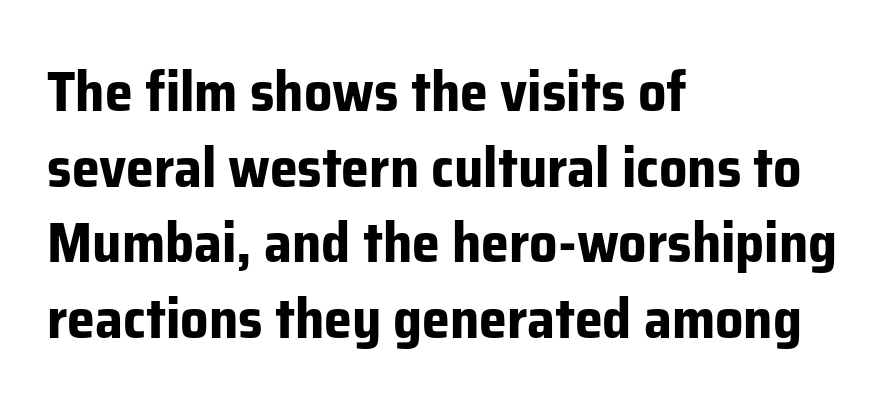
Q: Is the text bold? A: Yes.
Q: Is the text italic (slanted)? A: No, it is upright.
Q: Is the typeface a serif or a sans-serif typeface? A: Sans-serif.
Q: Is the text underlined? A: No.
Q: How is the paragraph aligned? A: Left-aligned.
Q: Is the spacing between letters normal or unusually wide? A: Normal.
Q: Is the spacing between lines tight, normal or loose? A: Normal.
Q: Width (condensed, normal, or wide)? A: Normal.
Q: Stroke contrast? A: Low.
Q: x-height? A: Medium.
Q: Monospaced? A: No.
